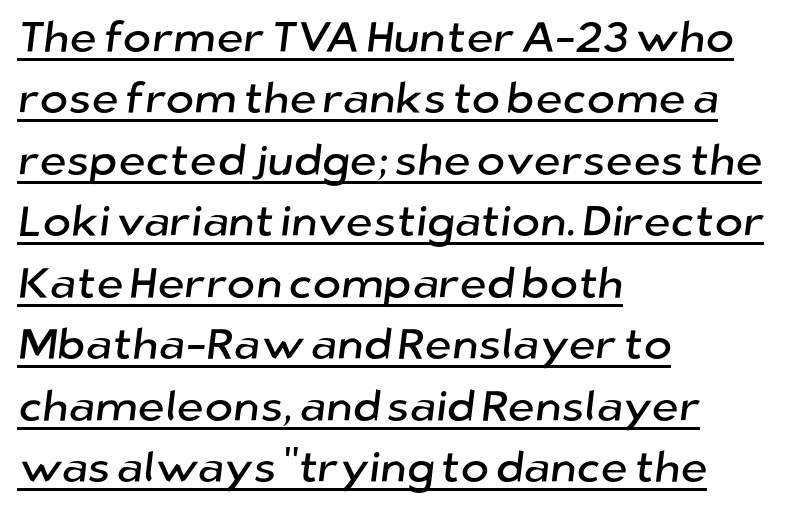
{"serif": "no", "width": "normal", "stroke_contrast": "low", "x_height": "medium", "monospaced": "no", "underline": "yes", "align": "left", "line_spacing": "normal", "line_spacing_ratio": 1.43, "letter_spacing": "normal", "letter_spacing_em": 0.0, "glyph_px": 43}
